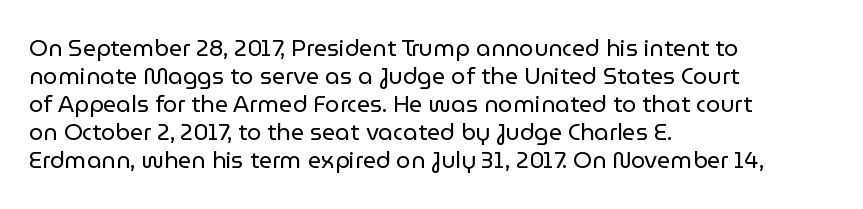
{"italic": "no", "bold": "no", "underline": "no", "align": "left", "line_spacing_ratio": 1.22, "letter_spacing": "normal", "letter_spacing_em": 0.0, "glyph_px": 23}
